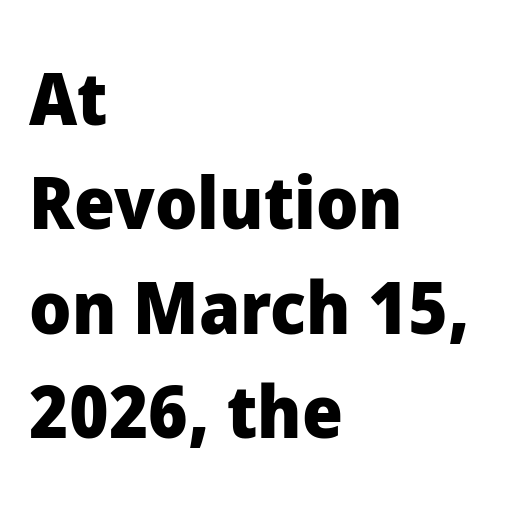
The image shows 72 px heavy sans-serif type, upright; set left-aligned, normal line spacing (1.45x), normal letter spacing, not underlined; low stroke contrast and a medium x-height.
